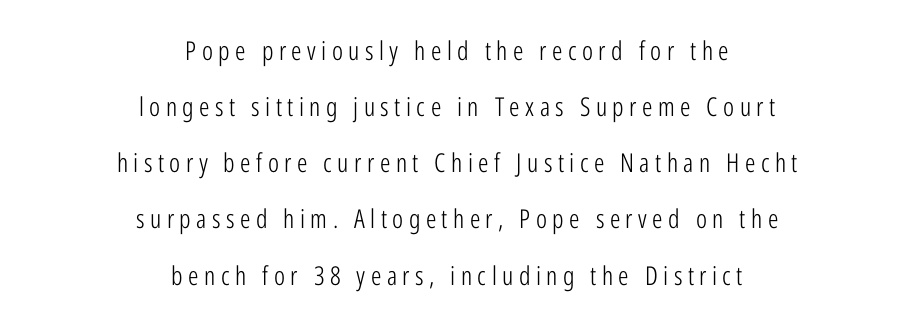
The image shows 26 px text type, upright; set centered, loose line spacing (2.16x), unusually wide letter spacing (+0.21 em), not underlined.
